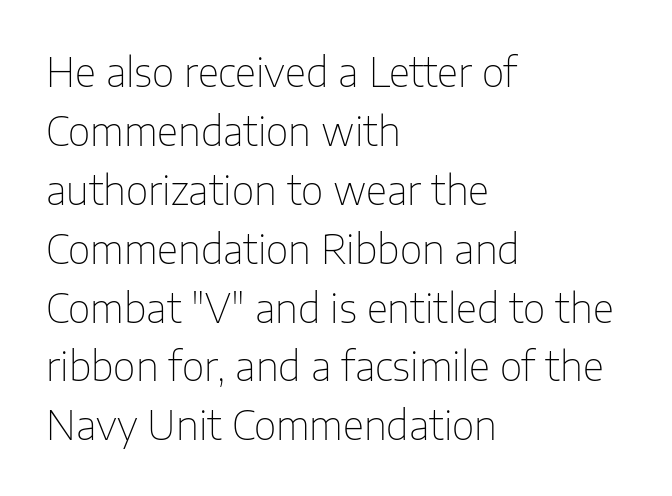
Q: Is the text bold? A: No.
Q: Is the text italic (slanted)? A: No, it is upright.
Q: Is the typeface a serif or a sans-serif typeface? A: Sans-serif.
Q: Is the text underlined? A: No.
Q: How is the paragraph aligned? A: Left-aligned.
Q: Is the spacing between letters normal or unusually wide? A: Normal.
Q: Is the spacing between lines tight, normal or loose? A: Normal.
Q: Width (condensed, normal, or wide)? A: Normal.
Q: Stroke contrast? A: Low.
Q: x-height? A: Medium.
Q: Monospaced? A: No.
